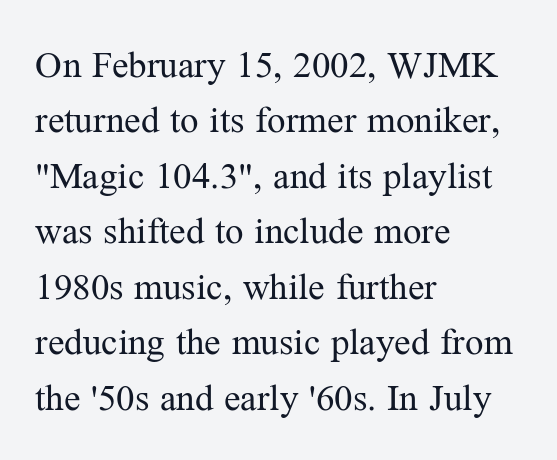
Q: Is the text bold? A: No.
Q: Is the text italic (slanted)? A: No, it is upright.
Q: Is the typeface a serif or a sans-serif typeface? A: Serif.
Q: Is the text underlined? A: No.
Q: How is the paragraph aligned? A: Left-aligned.
Q: Is the spacing between letters normal or unusually wide? A: Normal.
Q: Is the spacing between lines tight, normal or loose? A: Normal.
Q: Width (condensed, normal, or wide)? A: Normal.
Q: Stroke contrast? A: Medium.
Q: x-height? A: Medium.
Q: Monospaced? A: No.
